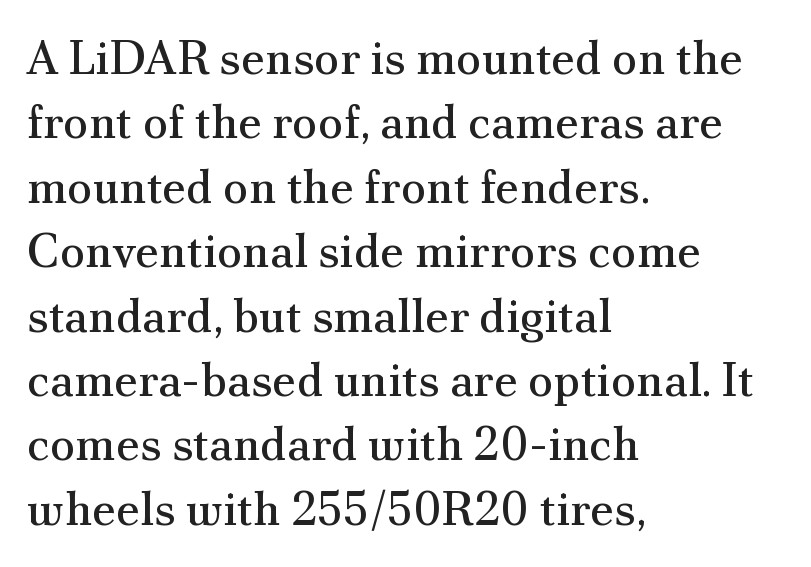
Summary of vertical rhythm: regular, with standard interline spacing. These lines are set flush left with a ragged right edge. Vertical stems look standard width or narrower in stroke. Each row of text sits above clean, open space. Serif or sans? Serif — the stroke terminals have little feet. The passage shown is typed in a proportional face where columns would drift.
